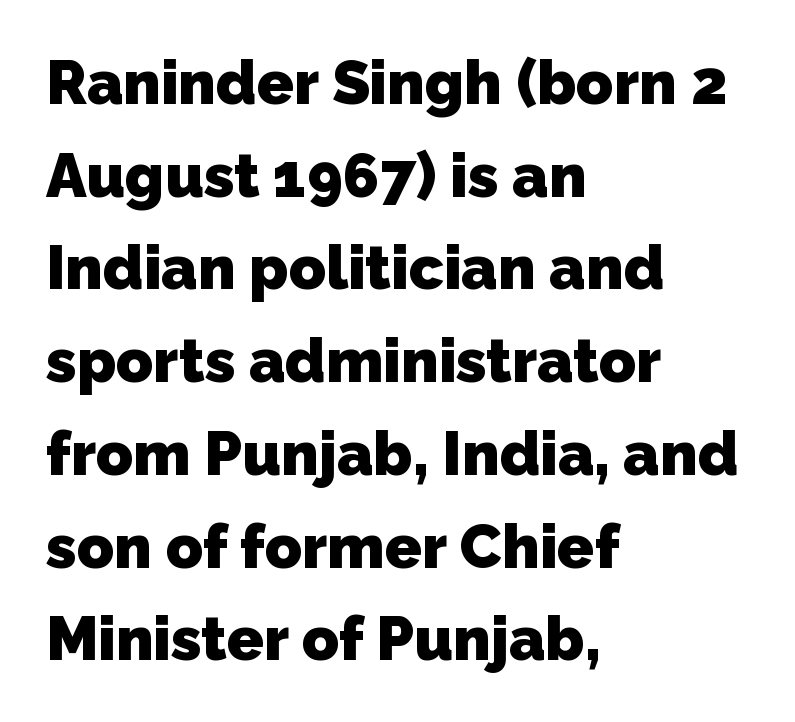
{"serif": "no", "bold": "yes", "weight": "heavy", "width": "normal", "stroke_contrast": "low", "x_height": "medium", "monospaced": "no", "underline": "no", "align": "left", "line_spacing": "normal", "line_spacing_ratio": 1.52, "letter_spacing": "normal", "letter_spacing_em": 0.0, "glyph_px": 61}
